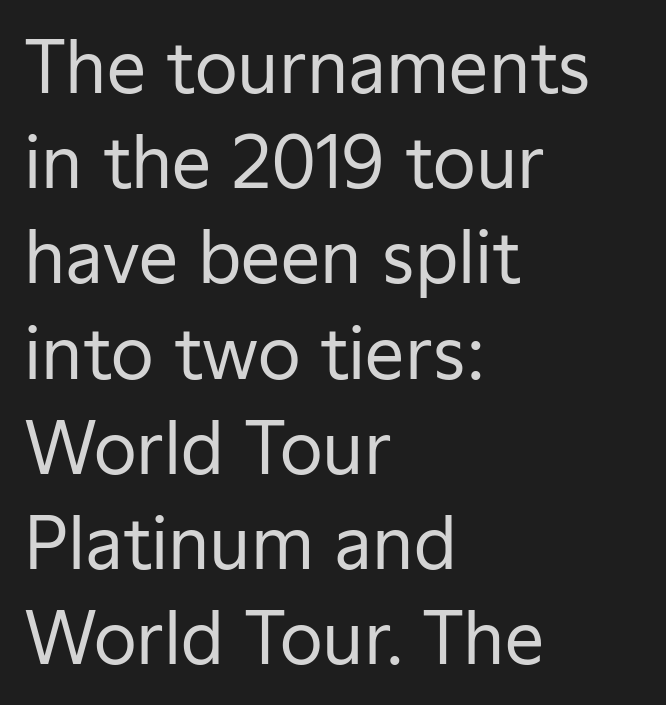
This rendering features lettering with no underline. Vertical stems look standard width or narrower in stroke. Characters remain perfectly vertical along every line. Is the block centered? No — it sits flush against the left margin. Reading down the column, the eye jumps a familiar distance to each next line.
